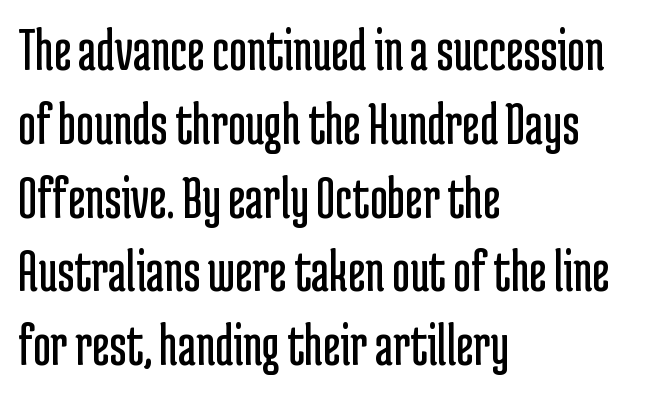
Q: Is the text bold? A: No.
Q: Is the text italic (slanted)? A: No, it is upright.
Q: Is the typeface a serif or a sans-serif typeface? A: Sans-serif.
Q: Is the text underlined? A: No.
Q: How is the paragraph aligned? A: Left-aligned.
Q: Is the spacing between letters normal or unusually wide? A: Normal.
Q: Width (condensed, normal, or wide)? A: Condensed.
Q: Stroke contrast? A: Low.
Q: x-height? A: Medium.
Q: Monospaced? A: No.
